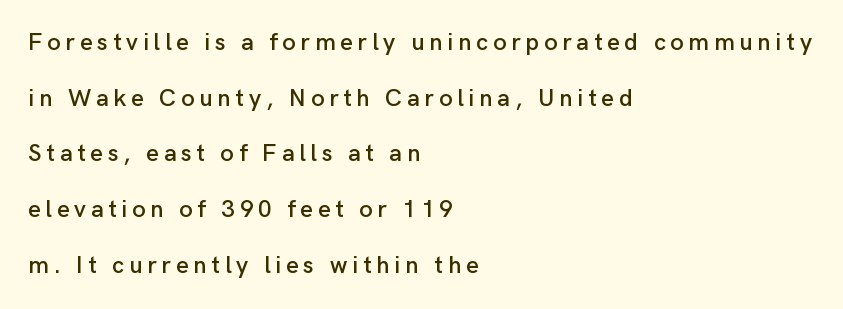
Q: Is the text italic (slanted)? A: No, it is upright.
Q: Is the text underlined? A: No.
Q: How is the paragraph aligned? A: Left-aligned.
Q: Is the spacing between letters normal or unusually wide? A: Unusually wide.
Q: Is the spacing between lines tight, normal or loose? A: Loose.
